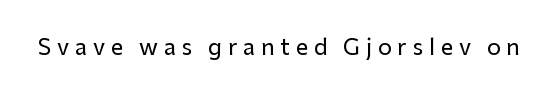
The type is letterspaced generously, with wide tracking. This rendering features lettering with no underline. Notice how the stems are strictly vertical — no italics here.
